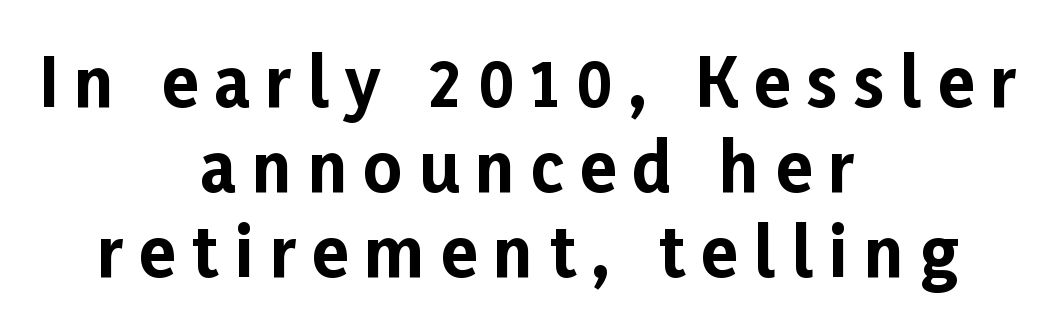
{"serif": "no", "italic": "no", "bold": "yes", "weight": "bold", "width": "normal", "stroke_contrast": "low", "x_height": "medium", "monospaced": "no", "underline": "no", "align": "center", "line_spacing": "normal", "line_spacing_ratio": 1.27, "letter_spacing": "wide", "letter_spacing_em": 0.24, "glyph_px": 67}
